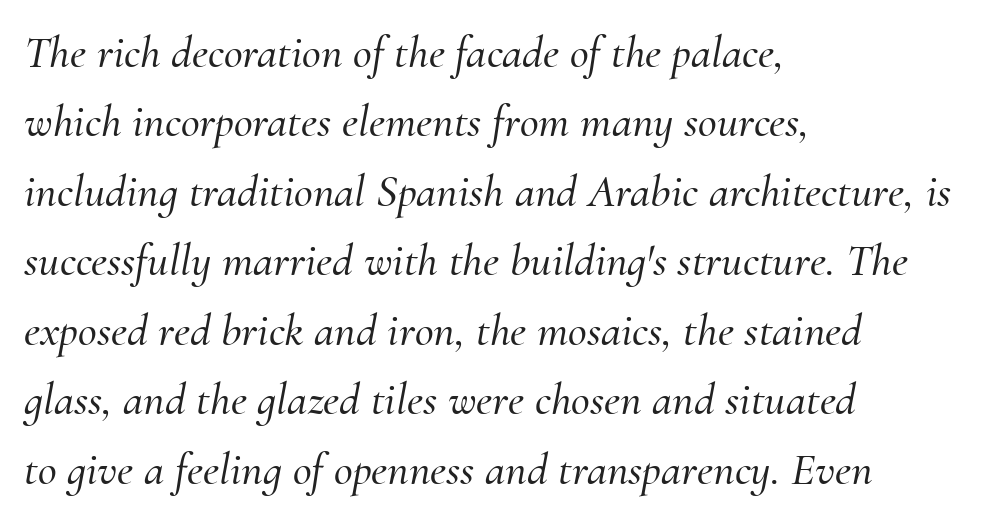
Layout note: lines flush left. An italicized treatment has been applied to the whole sample. Underlining? Definitely not there. The face used here is seriffed, in the tradition of book romans. Honestly, the row spacing looks completely unremarkable. Caption: standard tracking, unaltered.
